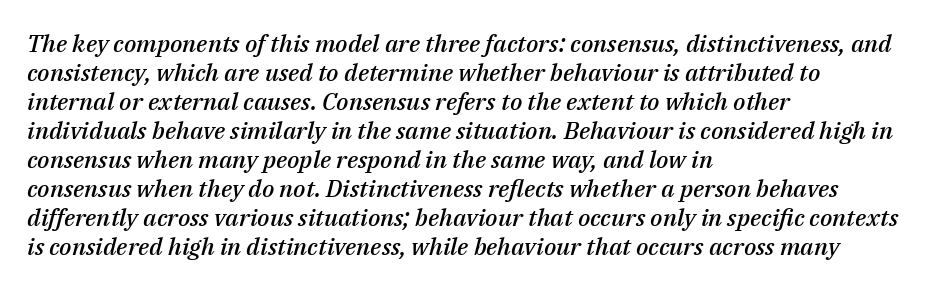
In terms of weight, the rendering is demibold, just under bold. Leftover space on each line is placed entirely after the last word. A bare baseline throughout the passage. Each word holds together tightly as a unit, with standard inter-letter gaps. The specimen reads as italic at a glance.
